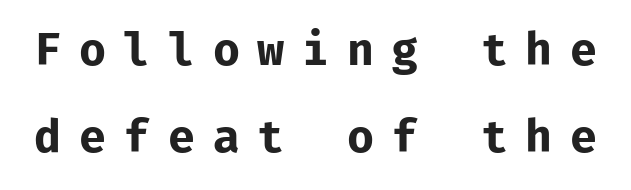
The image shows 44 px bold sans-serif type, upright, monospaced; set loose line spacing (1.97x), unusually wide letter spacing (+0.4 em), not underlined; low stroke contrast and a medium x-height.
